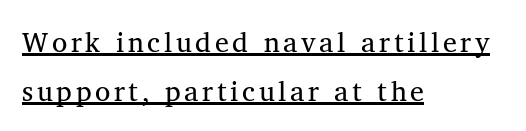
Each stroke keeps to a modest, everyday thickness or less. This is underlined copy, the kind a proofreader might mark for attention. Every character sits straight up, as roman type does. Note the varied advance widths — an 'i' is clearly narrower than an 'm'. The paragraph has a hard left edge and a soft right edge. Serif or sans? Serif — the stroke terminals have little feet.
